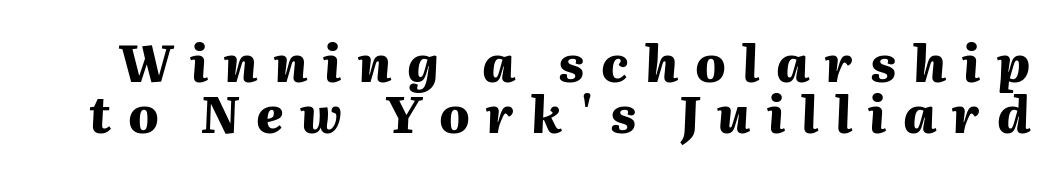
The letters advance in unequal steps, a hallmark of proportional type. What's the leading like? Squeezed, with rows nearly overlapping. Here the glyphs are tracked loosely, breaking word shapes into spaced letters. The words here are not underlined. Strokes here are thick enough to call this a true bold.
